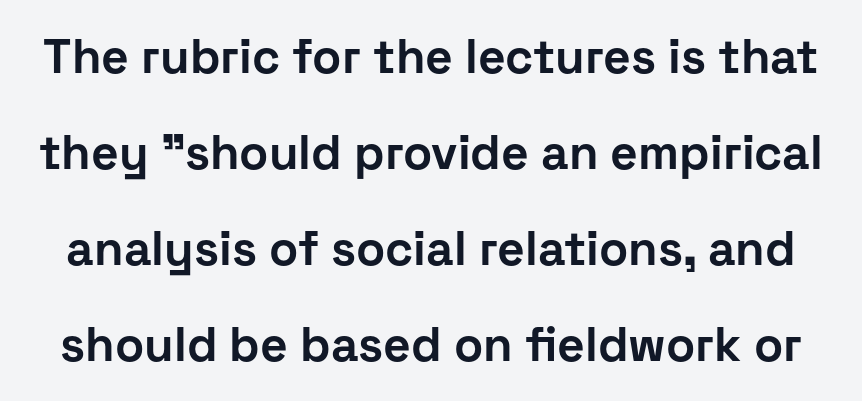
Q: Is the text bold? A: Yes.
Q: Is the text italic (slanted)? A: No, it is upright.
Q: Is the typeface a serif or a sans-serif typeface? A: Sans-serif.
Q: Is the text underlined? A: No.
Q: Is the spacing between letters normal or unusually wide? A: Normal.
Q: Is the spacing between lines tight, normal or loose? A: Loose.
Q: Width (condensed, normal, or wide)? A: Normal.
Q: Stroke contrast? A: Low.
Q: x-height? A: Medium.
Q: Monospaced? A: No.
